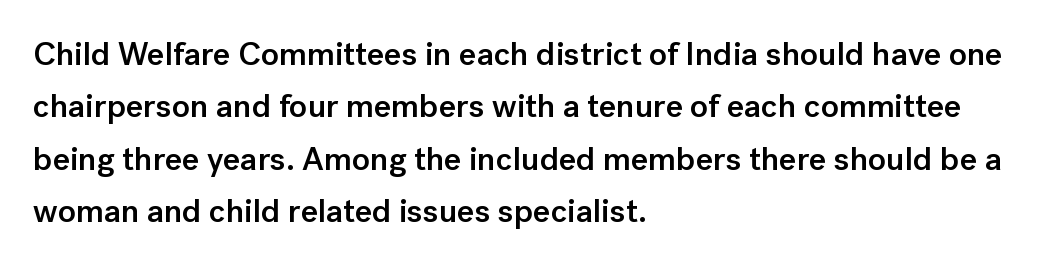
Q: Is the text bold? A: Semi-bold.
Q: Is the text italic (slanted)? A: No, it is upright.
Q: Is the typeface a serif or a sans-serif typeface? A: Sans-serif.
Q: Is the text underlined? A: No.
Q: How is the paragraph aligned? A: Left-aligned.
Q: Is the spacing between letters normal or unusually wide? A: Normal.
Q: Is the spacing between lines tight, normal or loose? A: Normal.
Q: Width (condensed, normal, or wide)? A: Normal.
Q: Stroke contrast? A: Low.
Q: x-height? A: Medium.
Q: Monospaced? A: No.
